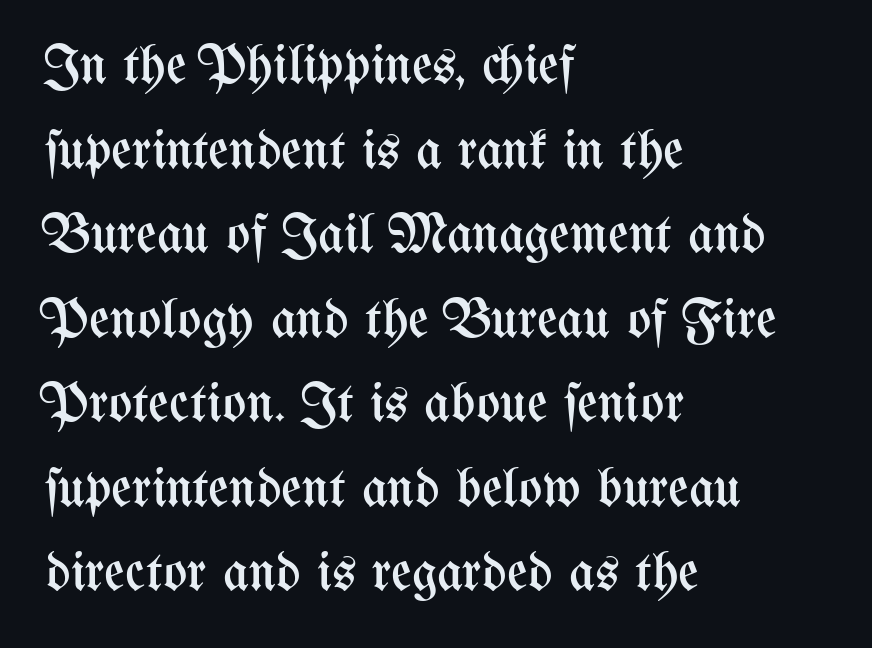
Q: Is the text bold? A: No.
Q: Is the text italic (slanted)? A: No, it is upright.
Q: Is the text underlined? A: No.
Q: How is the paragraph aligned? A: Left-aligned.
Q: Is the spacing between letters normal or unusually wide? A: Normal.
Q: Is the spacing between lines tight, normal or loose? A: Normal.
Q: Width (condensed, normal, or wide)? A: Condensed.
Q: Stroke contrast? A: Medium.
Q: x-height? A: Medium.
Q: Monospaced? A: No.
